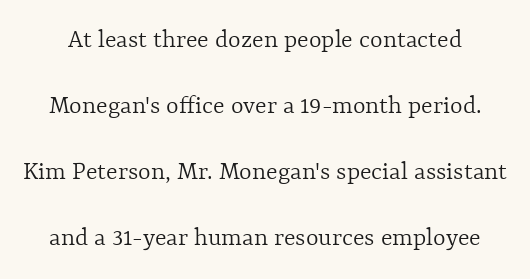
The image shows 27 px text type, upright; set loose line spacing (2.45x), normal letter spacing, not underlined.
